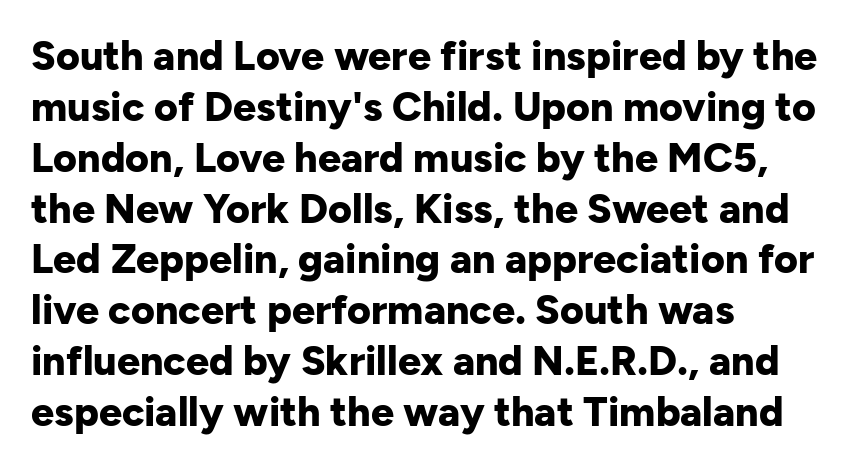
{"serif": "no", "italic": "no", "bold": "yes", "weight": "bold", "width": "normal", "stroke_contrast": "low", "x_height": "medium", "monospaced": "no", "underline": "no", "align": "left", "line_spacing_ratio": 1.24, "letter_spacing": "normal", "letter_spacing_em": 0.0, "glyph_px": 41}
